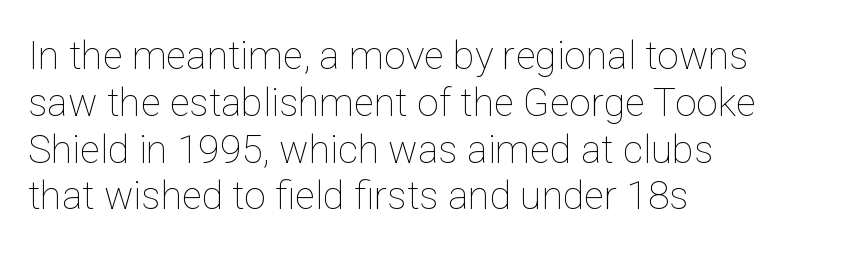
{"italic": "no", "bold": "no", "weight": "thin", "width": "normal", "stroke_contrast": "low", "x_height": "medium", "monospaced": "no", "underline": "no", "align": "left", "line_spacing_ratio": 1.2, "letter_spacing": "normal", "letter_spacing_em": 0.0, "glyph_px": 39}
